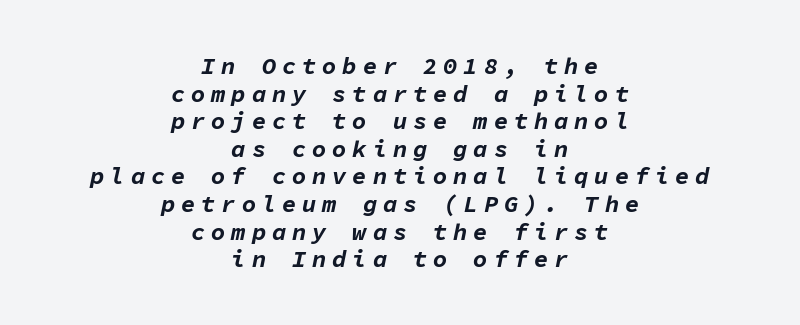
{"italic": "yes", "lean": "right", "slant_degrees": 11, "bold": "yes", "underline": "no", "align": "center", "line_spacing": "tight", "line_spacing_ratio": 1.15, "letter_spacing": "wide", "letter_spacing_em": 0.24, "glyph_px": 24}
